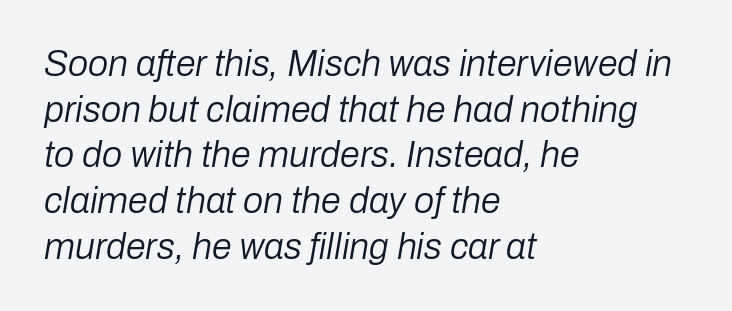
Q: Is the text bold? A: No.
Q: Is the text italic (slanted)? A: Yes, it leans right by about 10 degrees.
Q: Is the text underlined? A: No.
Q: How is the paragraph aligned? A: Left-aligned.
Q: Is the spacing between letters normal or unusually wide? A: Normal.
Q: Is the spacing between lines tight, normal or loose? A: Normal.
Q: Width (condensed, normal, or wide)? A: Normal.
Q: Stroke contrast? A: Low.
Q: x-height? A: Medium.
Q: Monospaced? A: No.
